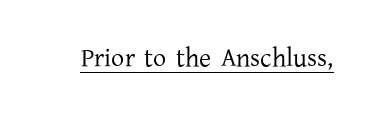
The image shows 26 px text type, upright; set normal letter spacing, underlined.
